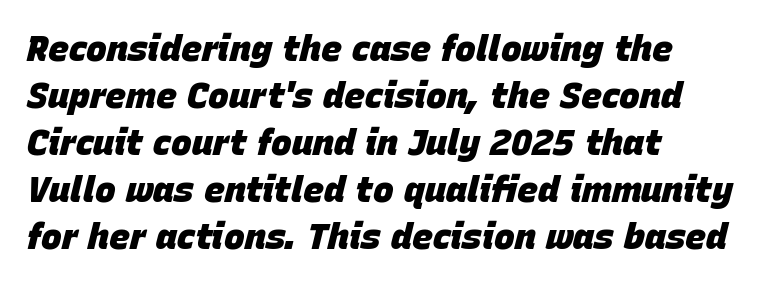
{"italic": "yes", "lean": "right", "slant_degrees": 15, "bold": "yes", "weight": "heavy", "width": "normal", "stroke_contrast": "low", "x_height": "large", "monospaced": "no", "underline": "no", "align": "left", "line_spacing": "normal", "line_spacing_ratio": 1.34, "letter_spacing": "normal", "letter_spacing_em": 0.0, "glyph_px": 35}
